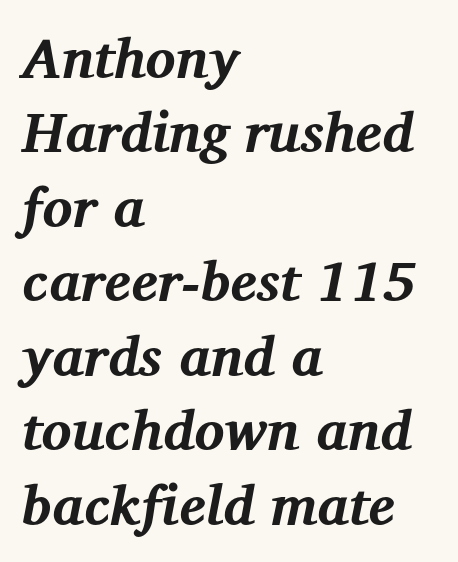
Q: Is the text bold? A: Yes.
Q: Is the text italic (slanted)? A: Yes, it leans right by about 12 degrees.
Q: Is the typeface a serif or a sans-serif typeface? A: Serif.
Q: Is the text underlined? A: No.
Q: How is the paragraph aligned? A: Left-aligned.
Q: Is the spacing between letters normal or unusually wide? A: Normal.
Q: Is the spacing between lines tight, normal or loose? A: Normal.
Q: Width (condensed, normal, or wide)? A: Normal.
Q: Stroke contrast? A: Medium.
Q: x-height? A: Medium.
Q: Monospaced? A: No.
